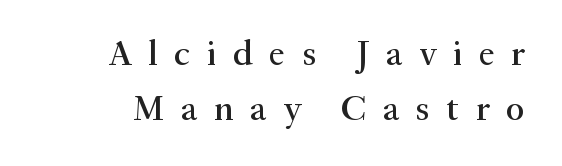
Q: Is the text italic (slanted)? A: No, it is upright.
Q: Is the typeface a serif or a sans-serif typeface? A: Serif.
Q: Is the text underlined? A: No.
Q: Is the spacing between letters normal or unusually wide? A: Unusually wide.
Q: Is the spacing between lines tight, normal or loose? A: Normal.
Q: Width (condensed, normal, or wide)? A: Normal.
Q: Stroke contrast? A: Medium.
Q: x-height? A: Small.
Q: Monospaced? A: No.
